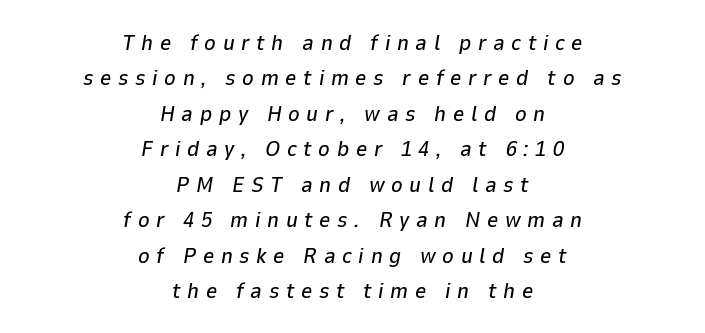
Unmarked baselines from the first word to the last. The passage shown has open, widely tracked lettering throughout. One glance says typical: line gaps are just what's usual. Visually the block forms a symmetrical silhouette, jagged on both flanks.
